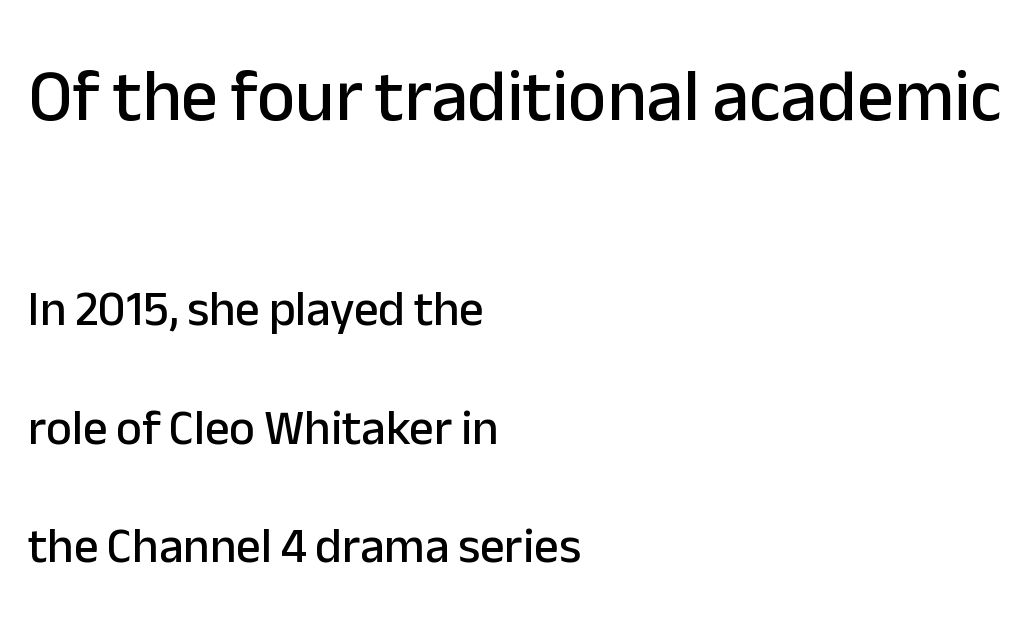
The image shows 73 px sans-serif type, upright; set left-aligned, loose line spacing (2.42x), normal letter spacing, not underlined; the first (top) block is 1.49x larger; low stroke contrast and a medium x-height.
